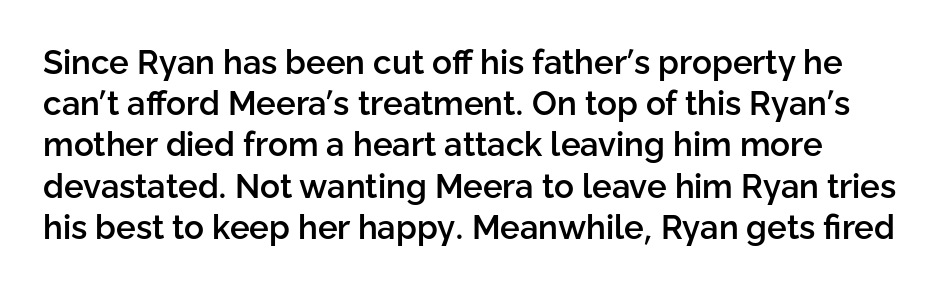
The image shows 33 px semibold sans-serif type, upright; set normal line spacing (1.25x), normal letter spacing, not underlined; low stroke contrast and a medium x-height.
